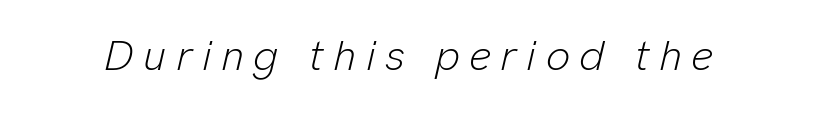
The passage shown is not underscored anywhere. You could not count columns in this text — the font is proportionally spaced. Emphasis-style slanted type is in use. Heft: none added — not bold.
